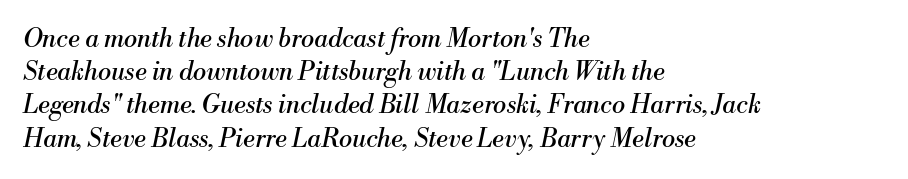
Q: Is the text bold? A: No.
Q: Is the text italic (slanted)? A: Yes, it leans right by about 13 degrees.
Q: Is the text underlined? A: No.
Q: How is the paragraph aligned? A: Left-aligned.
Q: Is the spacing between letters normal or unusually wide? A: Normal.
Q: Is the spacing between lines tight, normal or loose? A: Normal.
